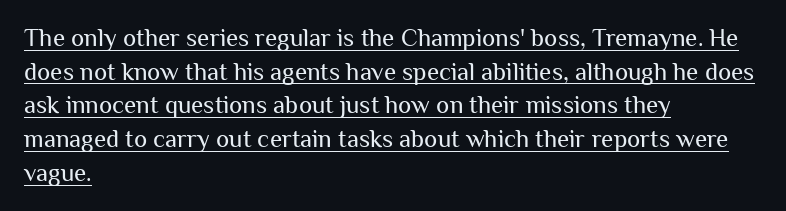
The image shows 25 px text type, upright; set left-aligned, normal line spacing (1.35x), normal letter spacing, underlined.
